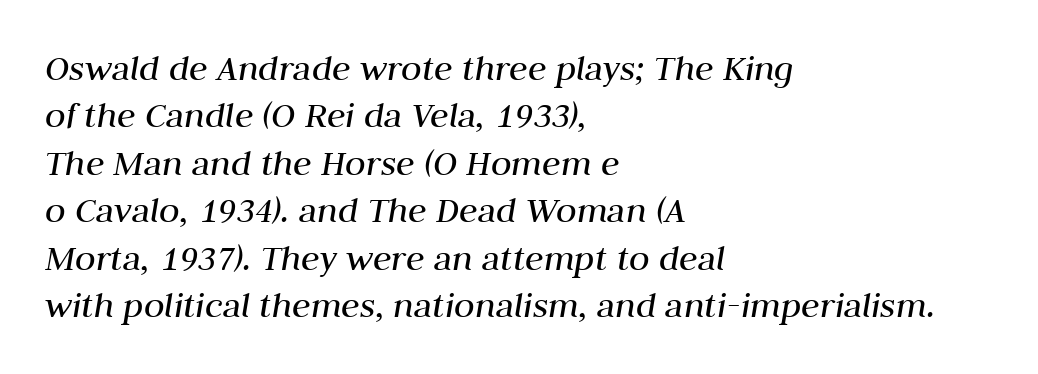
Q: Is the text bold? A: No.
Q: Is the text italic (slanted)? A: Yes, it leans right by about 10 degrees.
Q: Is the text underlined? A: No.
Q: How is the paragraph aligned? A: Left-aligned.
Q: Is the spacing between letters normal or unusually wide? A: Normal.
Q: Is the spacing between lines tight, normal or loose? A: Normal.
Q: Width (condensed, normal, or wide)? A: Normal.
Q: Stroke contrast? A: Medium.
Q: x-height? A: Medium.
Q: Monospaced? A: No.
